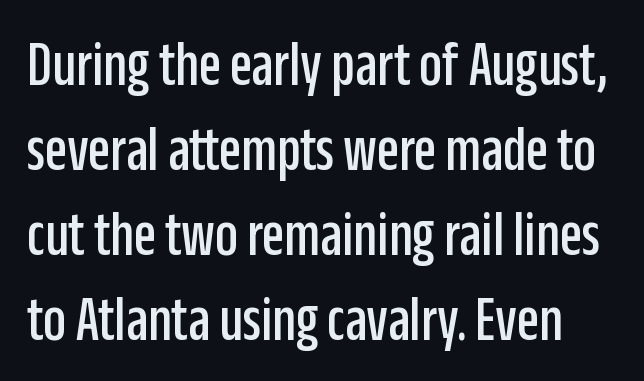
Q: Is the text italic (slanted)? A: No, it is upright.
Q: Is the typeface a serif or a sans-serif typeface? A: Sans-serif.
Q: Is the text underlined? A: No.
Q: Is the spacing between letters normal or unusually wide? A: Normal.
Q: Is the spacing between lines tight, normal or loose? A: Normal.
Q: Width (condensed, normal, or wide)? A: Condensed.
Q: Stroke contrast? A: Low.
Q: x-height? A: Large.
Q: Monospaced? A: No.
